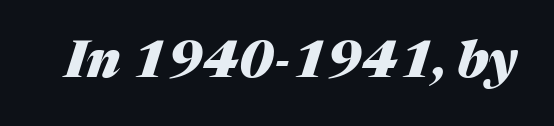
The image shows 51 px heavy type, italic (leaning right); set normal letter spacing, not underlined; medium stroke contrast and a medium x-height.
